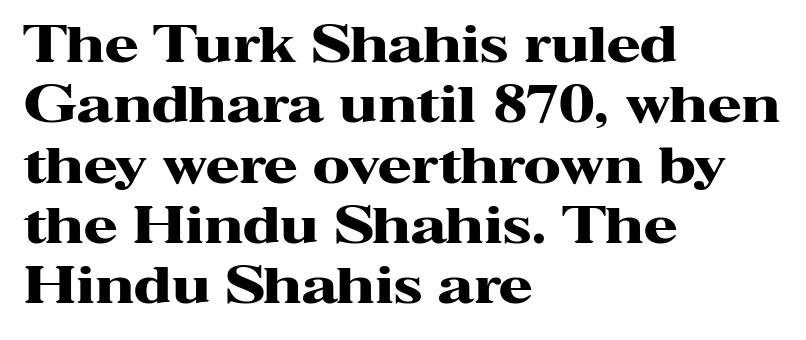
Is the letter spacing exaggerated? No — it looks like the ordinary default. Notice how thick the strokes are: this is what a full bold looks like. Is this a fixed-width face? No — the glyphs have proportional, varying widths. Check the space under the baseline: it is left empty. A typesetter would label this face a serif.
